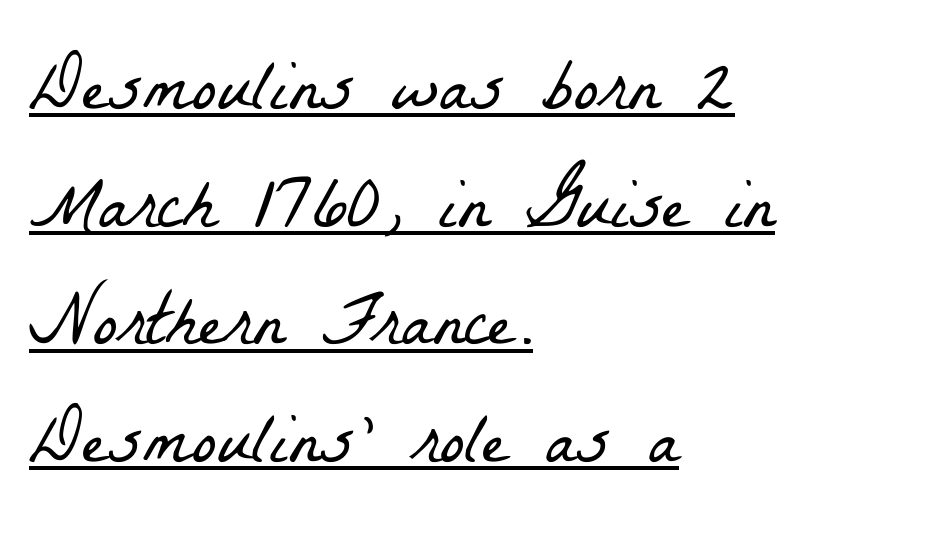
A quiet, ordinary-to-light weight characterises the typeface. Tracking value appears to be zero — textbook default spacing. The passage is arranged the way most books set body copy — flush left. Is there much room between lines? A standard amount, neither cramped nor airy.
